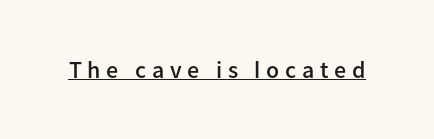
Rendered with straight, roman letterforms. Summary of weight: moderately heavy, a semibold. These lines have a slow, spaced-out rhythm from letter to letter. This rendering features underlined lettering.
